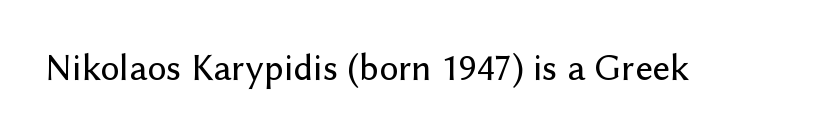
The string is rendered with underlining switched off. Is this a sans? Yes — the strokes have no serifs. Character widths vary here, with narrow letters taking less room than wide ones. Posture: vertical. These lines keep a tight, regular rhythm from letter to letter.
